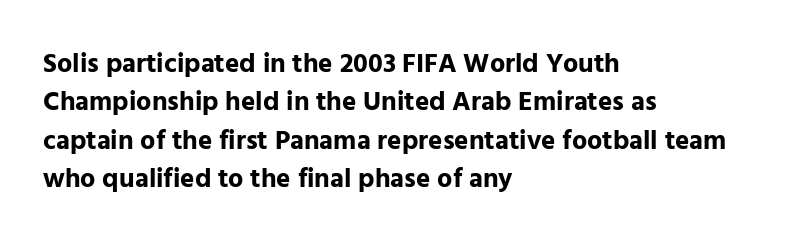
{"italic": "no", "bold": "yes", "underline": "no", "align": "left", "line_spacing": "normal", "line_spacing_ratio": 1.42, "letter_spacing": "normal", "letter_spacing_em": 0.0, "glyph_px": 27}
